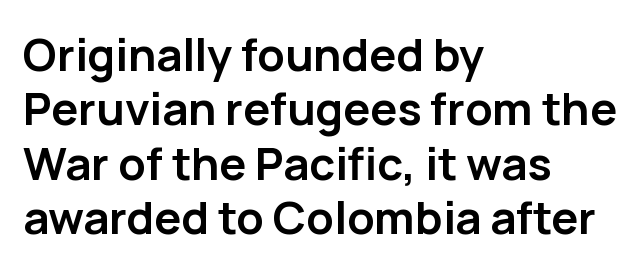
All the whitespace from short lines collects on the right. Looks like regular typesetting: each glyph gets only the width it needs. Upright lettering throughout. Nothing sits at the stroke ends, so this counts as sans-serif. Typographic density is high because the face is bold.
